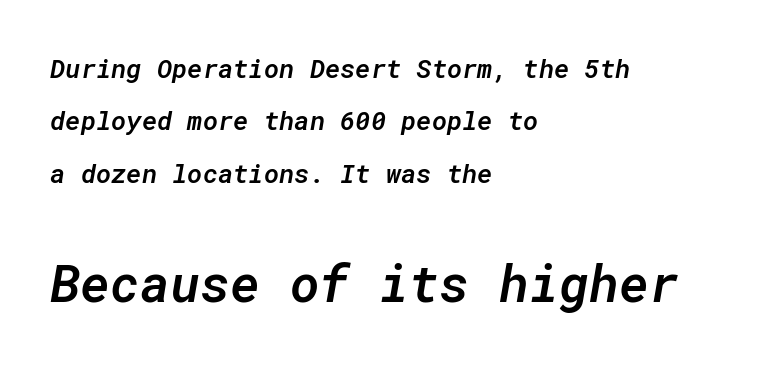
Designer's note — italics engaged. In terms of weight, the rendering is demibold, just under bold. You get the small type first, then a jump to larger type. The vertical gap from one line to the next is large. The face used here is rendered with its standard letterfit.
